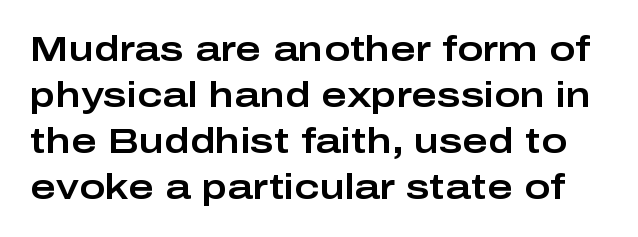
The image shows 35 px wide sans-serif type, upright; set normal line spacing (1.31x), normal letter spacing, not underlined; low stroke contrast and a medium x-height.
